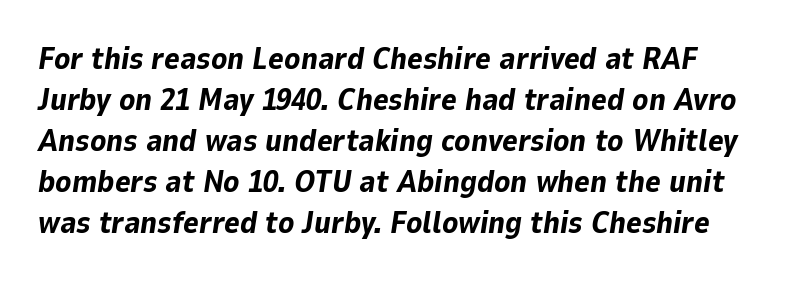
The image shows 30 px bold type, italic (leaning right); set normal line spacing (1.37x), normal letter spacing, not underlined; low stroke contrast and a medium x-height.
